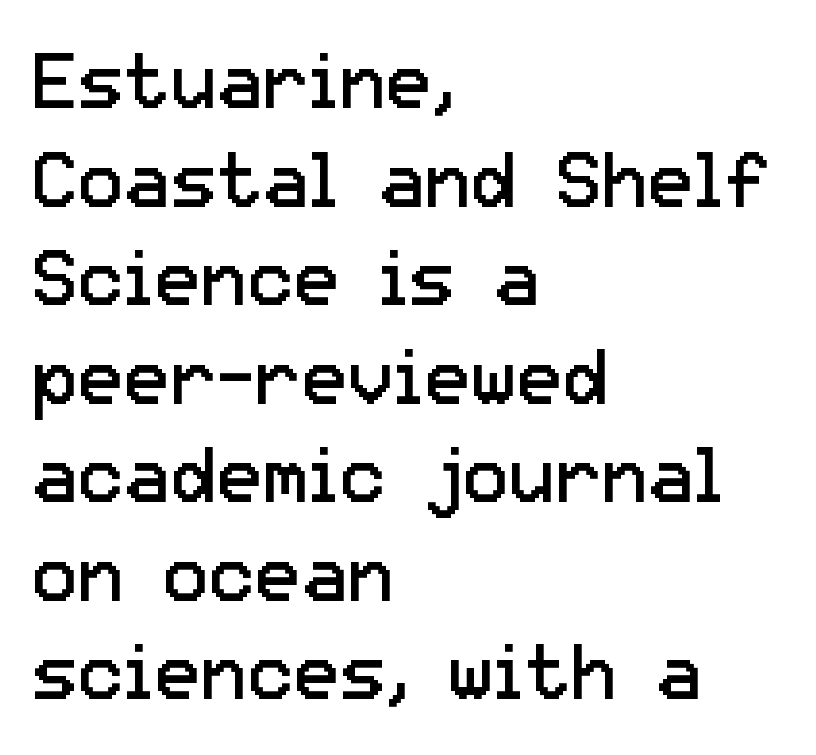
The image shows 77 px regular-weight sans-serif type, upright; set left-aligned, normal line spacing (1.28x), normal letter spacing, not underlined; low stroke contrast and a medium x-height.
